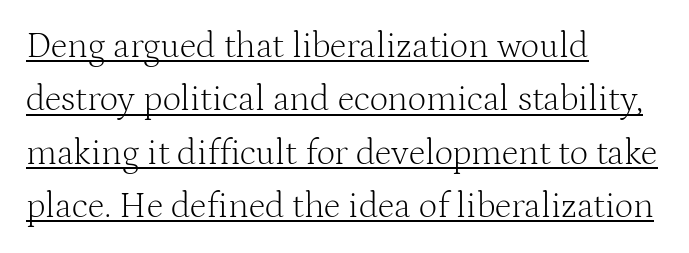
The image shows 36 px light serif type, upright; set left-aligned, normal line spacing (1.48x), normal letter spacing, underlined; medium stroke contrast and a medium x-height.
